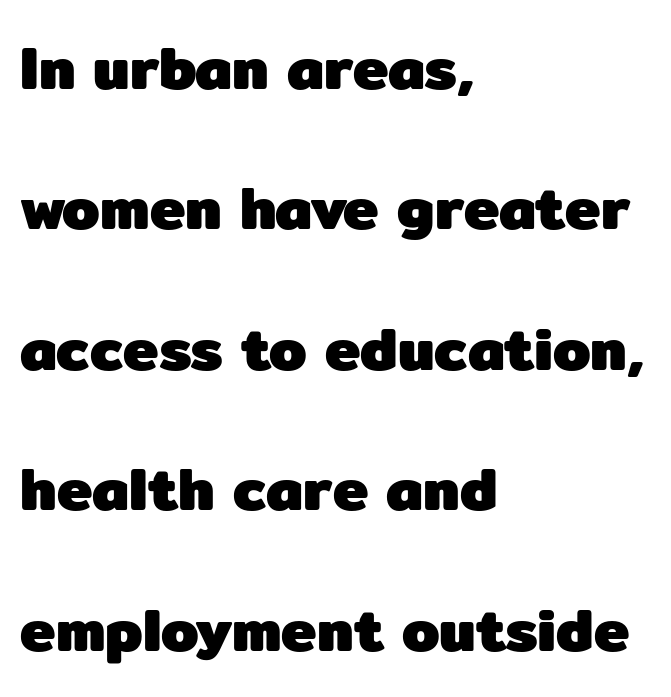
A great deal of white space separates one row of letters from the next. In CSS terms this would be text-align: left. Decoration check: the copy has no underline. Default kerning and tracking; the words read as compact shapes. You could not count columns in this text — the font is proportionally spaced.
